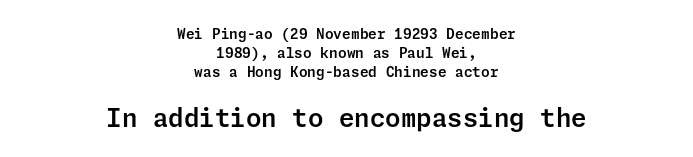
{"italic": "no", "underline": "no", "align": "center", "line_spacing": "normal", "line_spacing_ratio": 1.37, "letter_spacing": "normal", "letter_spacing_em": 0.0, "larger_block": "second", "size_ratio": 1.79, "glyph_px": 25}
